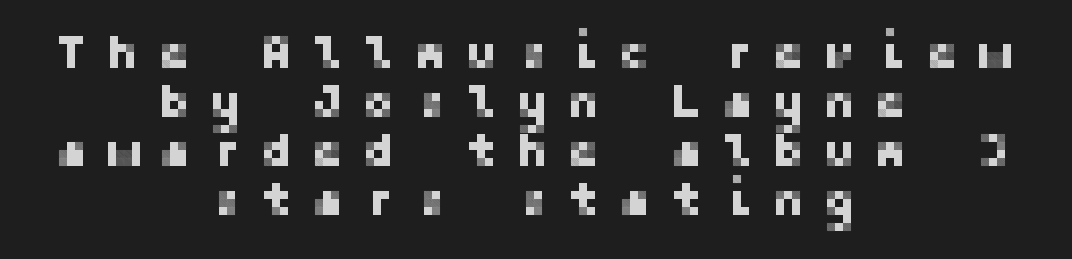
The image shows 48 px sans-serif type, upright; set centered, tight line spacing (1.02x), unusually wide letter spacing (+0.4 em), not underlined; low stroke contrast and a medium x-height.
